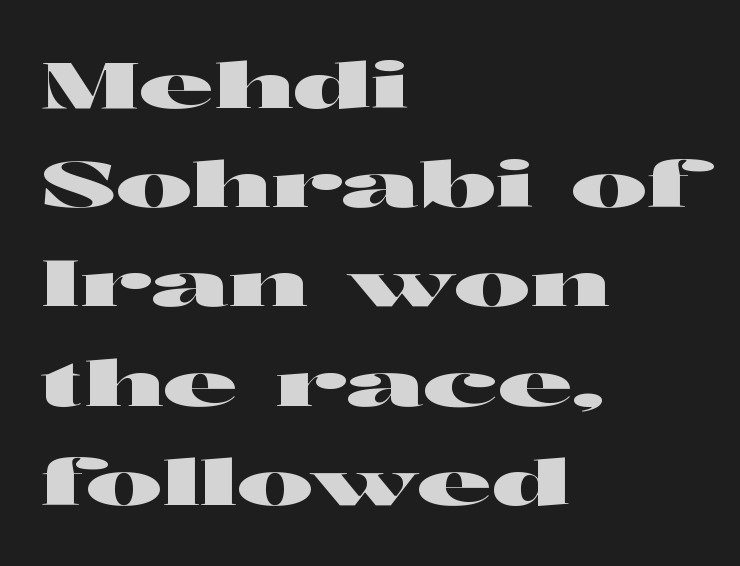
The image shows 64 px wide sans-serif type, upright; set left-aligned, normal line spacing (1.55x), normal letter spacing, not underlined; high stroke contrast and a medium x-height.
